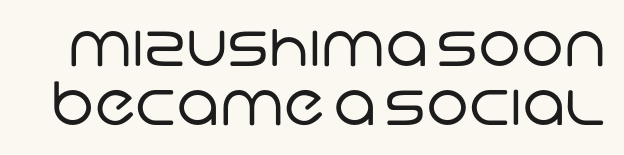
Q: Is the text bold? A: No.
Q: Is the typeface a serif or a sans-serif typeface? A: Sans-serif.
Q: Is the text underlined? A: No.
Q: Is the spacing between letters normal or unusually wide? A: Normal.
Q: Is the spacing between lines tight, normal or loose? A: Tight.
Q: Width (condensed, normal, or wide)? A: Normal.
Q: Stroke contrast? A: Low.
Q: x-height? A: Large.
Q: Monospaced? A: No.
